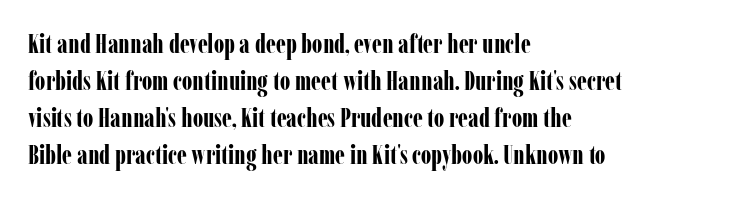
These words are printed bold, with thick strokes throughout. Between one letter and the next there's only the usual sliver of space. The letters stand straight up with perfectly vertical stems. The rendering anchors every line to the left-hand side. The leading is moderate, giving the passage an even texture.
